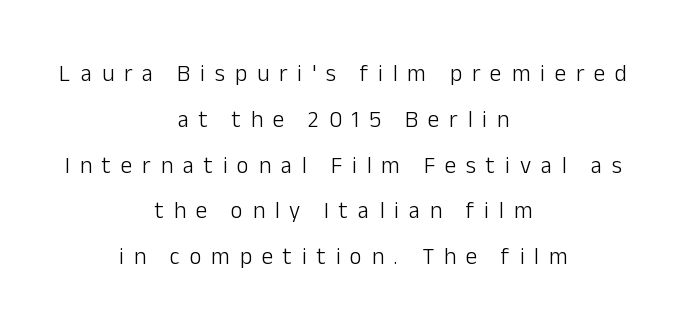
The image shows 23 px text type, upright; set centered, loose line spacing (1.99x), unusually wide letter spacing (+0.43 em), not underlined.
